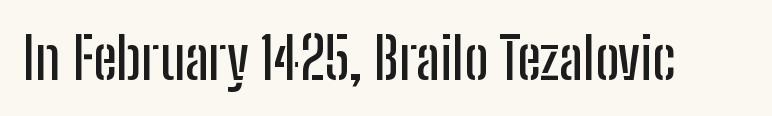
The image shows 57 px condensed sans-serif type, upright; set normal letter spacing, not underlined; low stroke contrast and a medium x-height.
